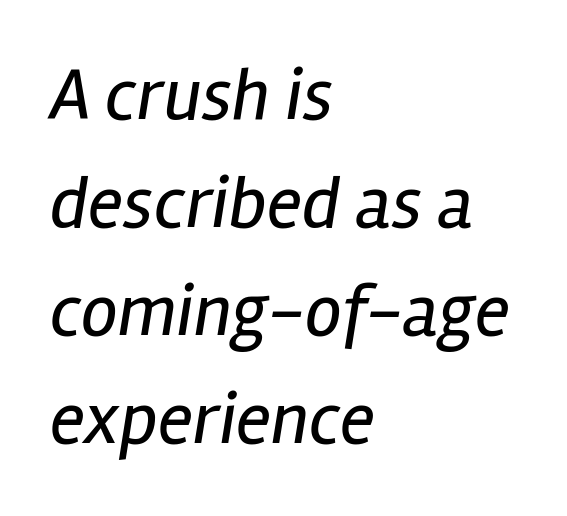
The image shows 74 px regular-weight, condensed type, italic (leaning right); set left-aligned, normal line spacing (1.46x), normal letter spacing, not underlined; low stroke contrast and a medium x-height.
